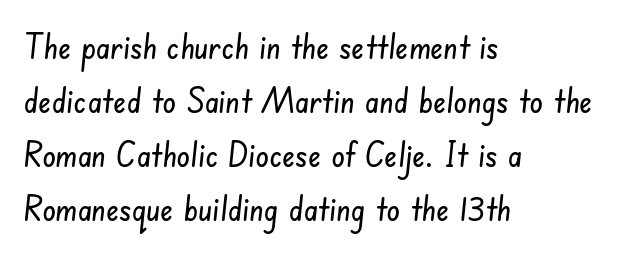
{"serif": "no", "width": "condensed", "stroke_contrast": "low", "x_height": "small", "monospaced": "no", "underline": "no", "align": "left", "line_spacing": "normal", "line_spacing_ratio": 1.59, "letter_spacing": "normal", "letter_spacing_em": 0.0, "glyph_px": 34}
